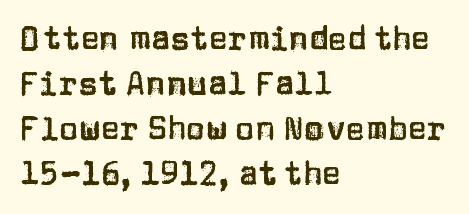
Italic: no, the glyphs are upright roman. You could not count columns in this text — the font is proportionally spaced. Evenly set lines give the paragraph a standard silhouette. Decoration check: the copy has no underline.
